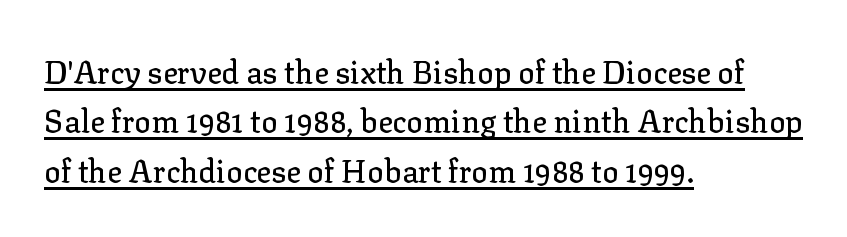
The image shows 31 px serif type, upright; set left-aligned, normal line spacing (1.59x), normal letter spacing, underlined; low stroke contrast and a medium x-height.
